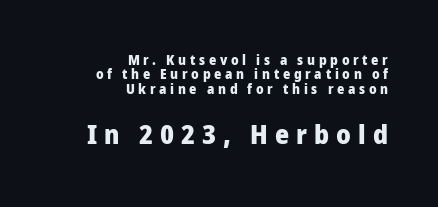
What's the leading like? Squeezed, with rows nearly overlapping. The type sits square on the baseline with zero lean. The line texture is sparse and dotted thanks to wide tracking. Does the copy run flush right? Yes — the right margin is perfectly even.
